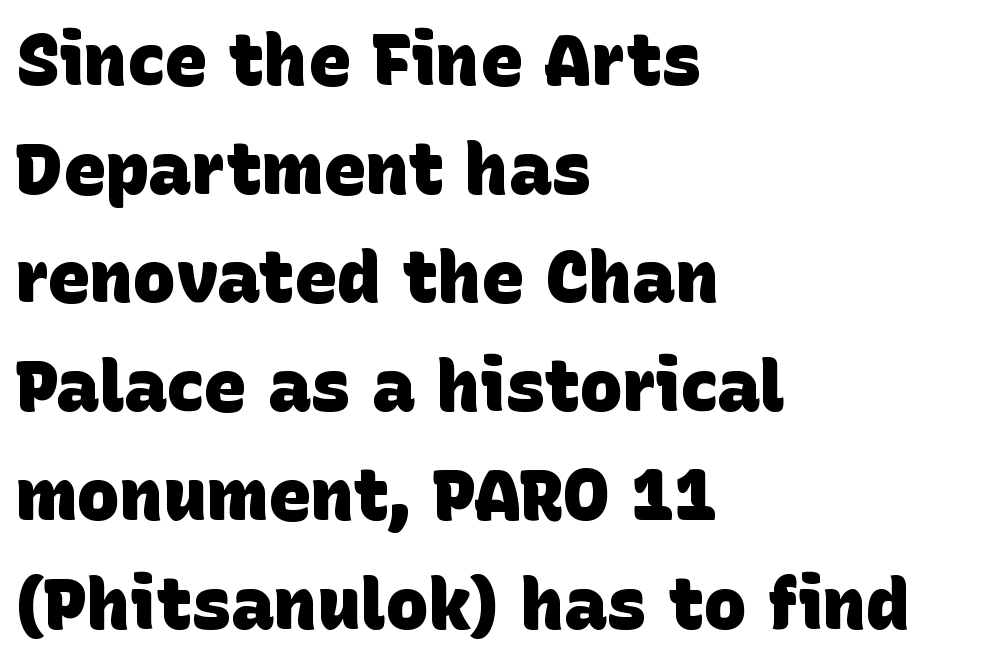
Q: Is the text bold? A: Yes.
Q: Is the typeface a serif or a sans-serif typeface? A: Sans-serif.
Q: Is the text underlined? A: No.
Q: How is the paragraph aligned? A: Left-aligned.
Q: Is the spacing between letters normal or unusually wide? A: Normal.
Q: Is the spacing between lines tight, normal or loose? A: Normal.
Q: Width (condensed, normal, or wide)? A: Normal.
Q: Stroke contrast? A: Low.
Q: x-height? A: Large.
Q: Monospaced? A: No.
